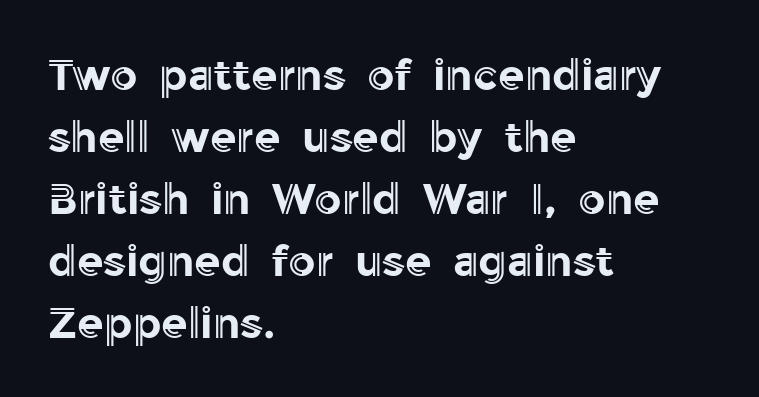
{"italic": "no", "width": "normal", "x_height": "medium", "monospaced": "no", "underline": "no", "align": "left", "line_spacing": "normal", "line_spacing_ratio": 1.44, "letter_spacing": "normal", "letter_spacing_em": 0.0, "glyph_px": 43}
